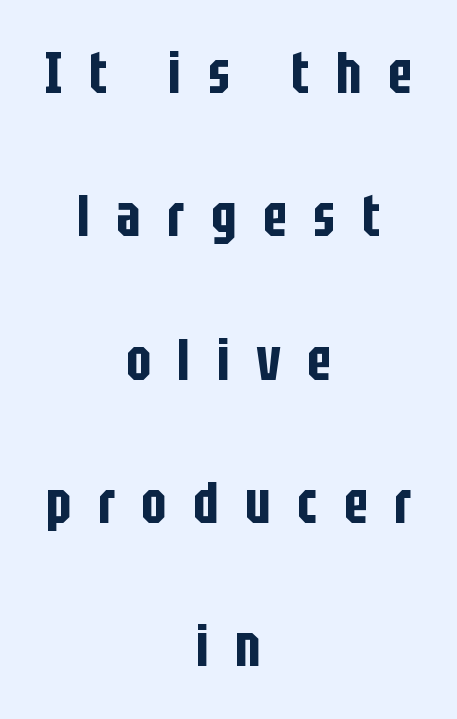
Q: Is the text italic (slanted)? A: No, it is upright.
Q: Is the typeface a serif or a sans-serif typeface? A: Sans-serif.
Q: Is the text underlined? A: No.
Q: How is the paragraph aligned? A: Centered.
Q: Is the spacing between letters normal or unusually wide? A: Unusually wide.
Q: Is the spacing between lines tight, normal or loose? A: Loose.
Q: Width (condensed, normal, or wide)? A: Condensed.
Q: Stroke contrast? A: Low.
Q: x-height? A: Large.
Q: Monospaced? A: No.
